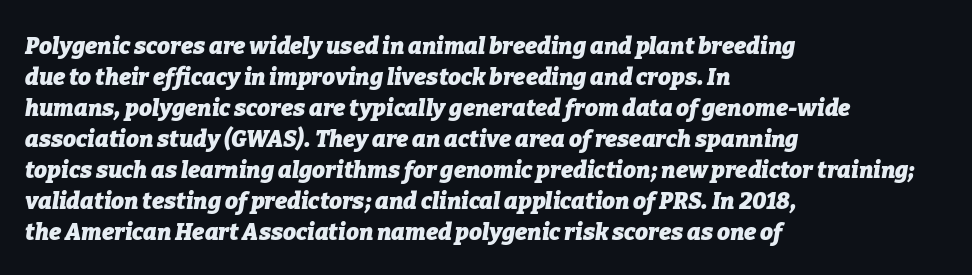
Q: Is the text bold? A: Yes.
Q: Is the text italic (slanted)? A: Yes, it leans right by about 9 degrees.
Q: Is the text underlined? A: No.
Q: How is the paragraph aligned? A: Left-aligned.
Q: Is the spacing between letters normal or unusually wide? A: Normal.
Q: Is the spacing between lines tight, normal or loose? A: Normal.
